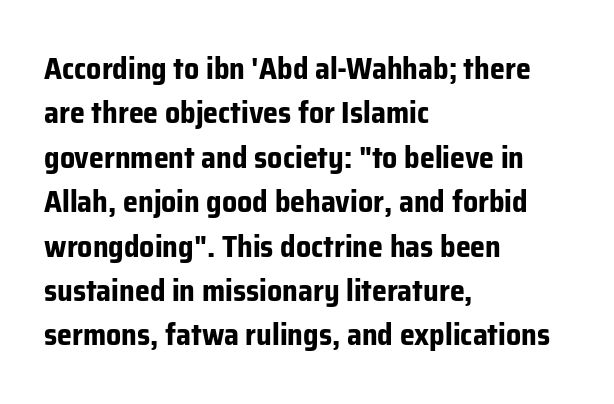
The image shows 30 px bold sans-serif type, upright; set left-aligned, normal line spacing (1.48x), normal letter spacing, not underlined; low stroke contrast and a medium x-height.
